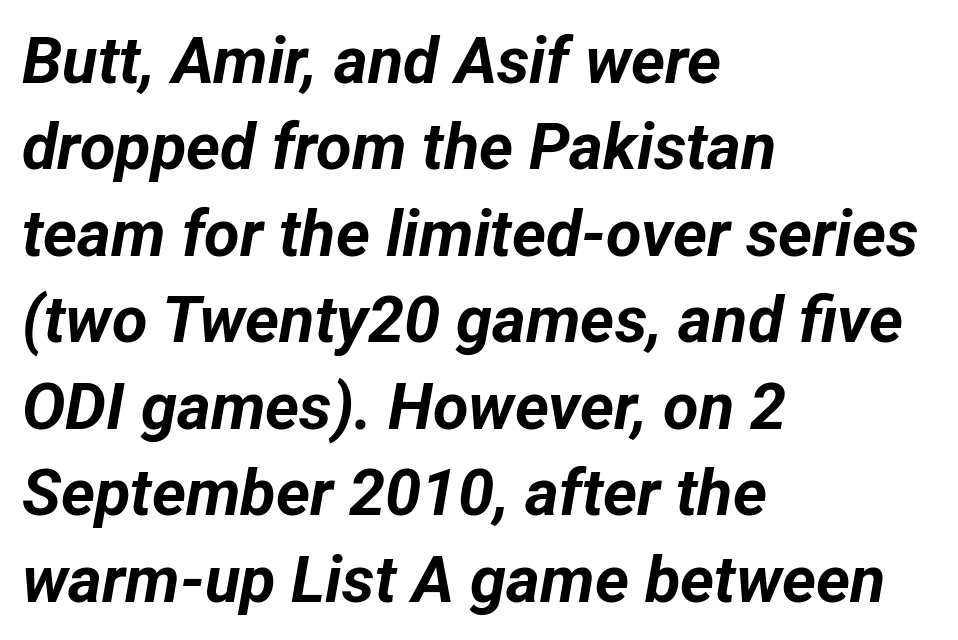
{"italic": "yes", "lean": "right", "slant_degrees": 12, "bold": "yes", "weight": "bold", "width": "normal", "stroke_contrast": "low", "x_height": "medium", "monospaced": "no", "underline": "no", "align": "left", "line_spacing": "normal", "line_spacing_ratio": 1.33, "letter_spacing": "normal", "letter_spacing_em": 0.0, "glyph_px": 65}
